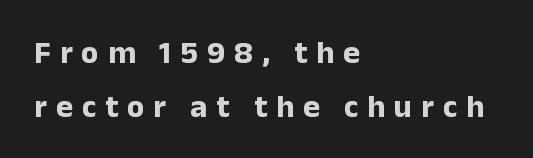
These lines were composed using upright roman letters. Check the space under the baseline: it is left empty. Here the designer chose a conventional face with non-uniform glyph widths. Heft: maximum for text — a bold. Casual observation: everything's shoved over to the left. In terms of letterform style, serifs are entirely absent.
